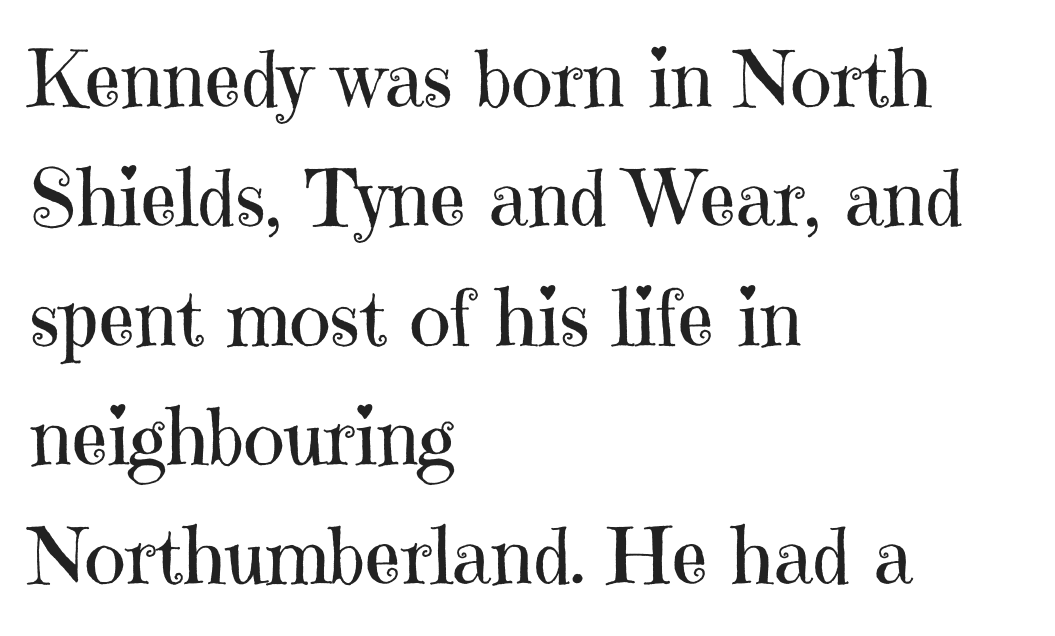
{"serif": "yes", "italic": "no", "bold": "no", "weight": "regular", "width": "normal", "stroke_contrast": "high", "x_height": "medium", "monospaced": "no", "underline": "no", "align": "left", "line_spacing": "normal", "line_spacing_ratio": 1.53, "letter_spacing": "normal", "letter_spacing_em": 0.0, "glyph_px": 78}
